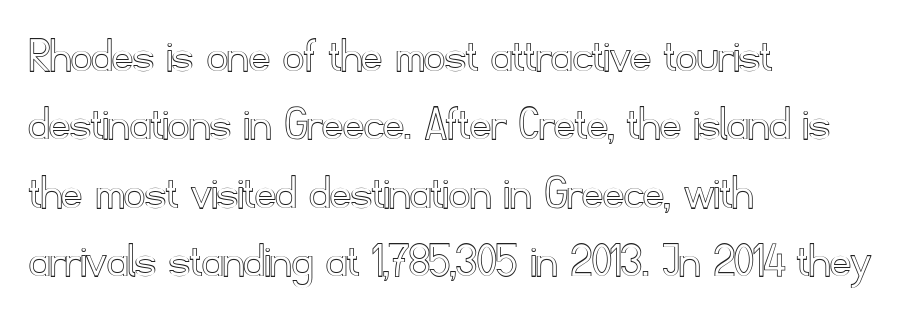
The lines sit at an ordinary, default distance from one another. Spacing verdict: proportional, widths tailored to each character. The letters stand straight up with perfectly vertical stems. Left-aligned paragraph, ragged on the right. No extra tracking has been applied to these lines.
